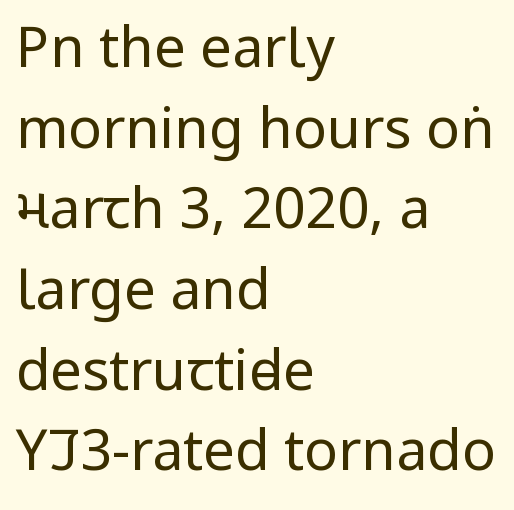
Line spacing here is normal. Leftover space on each line is placed entirely after the last word. Bare-footed words on every line. No extra tracking has been applied to these lines. Varying glyph widths throughout — classic text-font behaviour.
